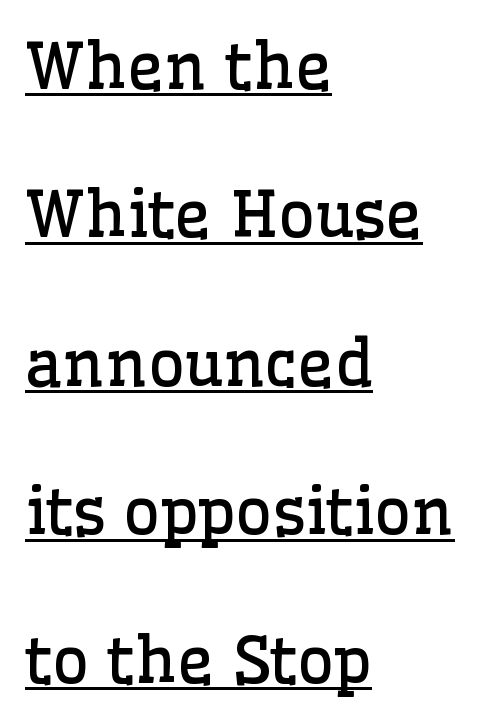
Regarding serifs, this sample has them. You can see a thin bar hugging the bottom of the glyphs. This sample uses an upright cut, with every glyph sitting square on the baseline. This sample is left-justified, so line endings fall wherever the words run out. Reading down the column, the eye jumps a long way to each next line. These lines keep a tight, regular rhythm from letter to letter.
